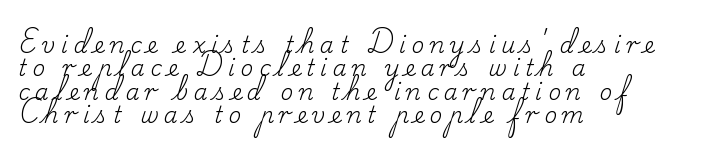
The image shows 22 px text type; set left-aligned, tight line spacing (1.06x), unusually wide letter spacing (+0.26 em), not underlined.
